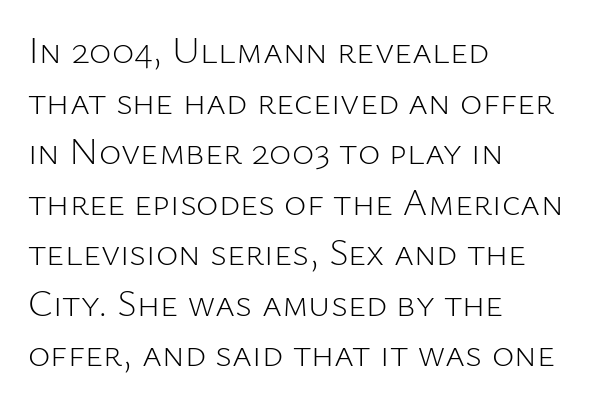
Q: Is the text bold? A: No.
Q: Is the text italic (slanted)? A: No, it is upright.
Q: Is the typeface a serif or a sans-serif typeface? A: Sans-serif.
Q: Is the text underlined? A: No.
Q: How is the paragraph aligned? A: Left-aligned.
Q: Is the spacing between letters normal or unusually wide? A: Normal.
Q: Is the spacing between lines tight, normal or loose? A: Normal.
Q: Width (condensed, normal, or wide)? A: Normal.
Q: Stroke contrast? A: Low.
Q: x-height? A: Medium.
Q: Monospaced? A: No.
